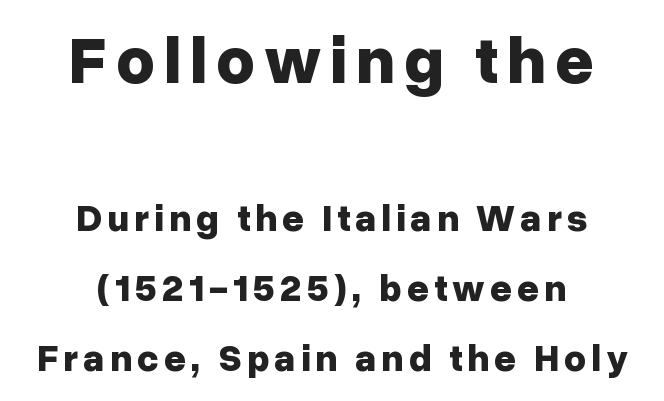
Varying glyph widths throughout — classic text-font behaviour. Every row of glyphs is offset so its center matches the block's center. Every character sits straight up, as roman type does. Classification — sans serif. As a designer I'd log this as weight 700, bold.
